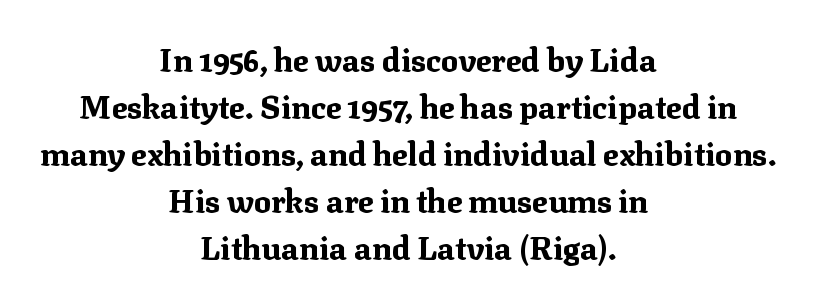
{"serif": "yes", "italic": "no", "bold": "yes", "weight": "bold", "width": "normal", "stroke_contrast": "medium", "x_height": "medium", "monospaced": "no", "underline": "no", "align": "center", "line_spacing": "normal", "line_spacing_ratio": 1.47, "letter_spacing": "normal", "letter_spacing_em": 0.0, "glyph_px": 32}
